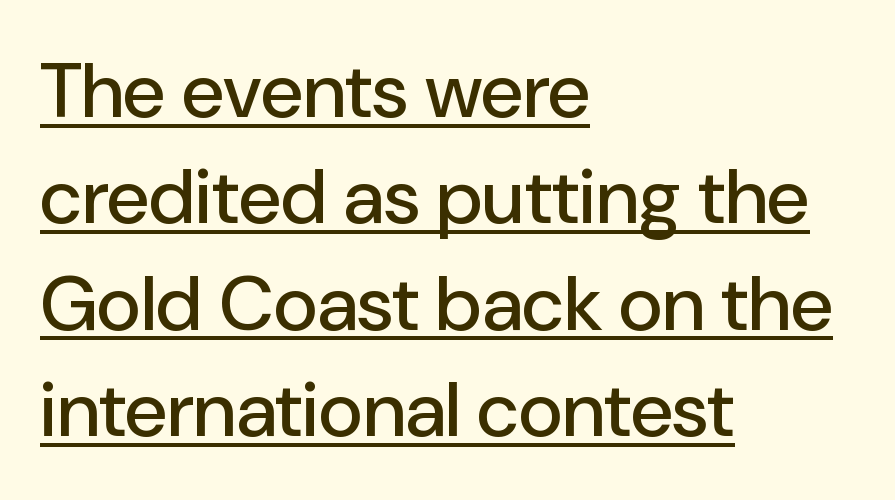
Spacing verdict: proportional, widths tailored to each character. A roman cut, with each character standing at attention. The designer left line spacing at the default. The passage shown is typeset with a sans-serif family. All the whitespace from short lines collects on the right. Look at the tracking — it's just the regular setting, nothing added.
